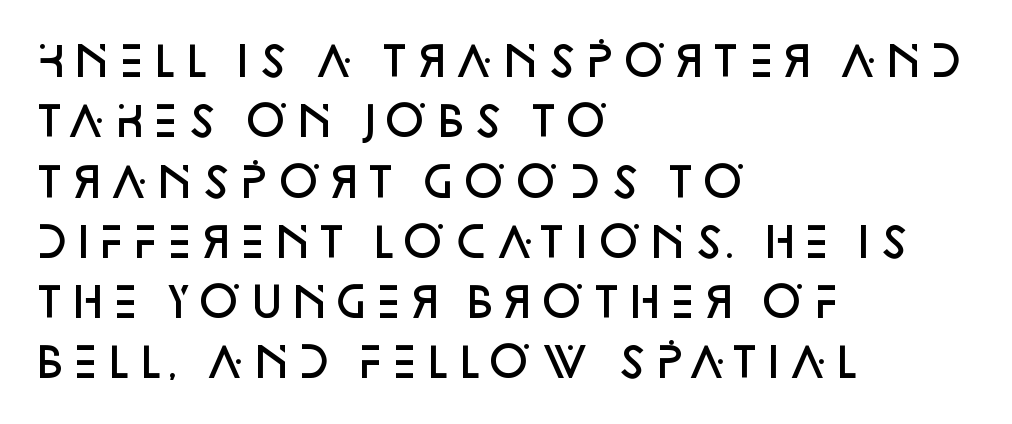
Every character sits straight up, as roman type does. Summary of vertical rhythm: regular, with standard interline spacing. Underlining? Definitely not there. Teacher's note: observe the even left margin — that is flush-left alignment. Looks like regular typesetting: each glyph gets only the width it needs.
